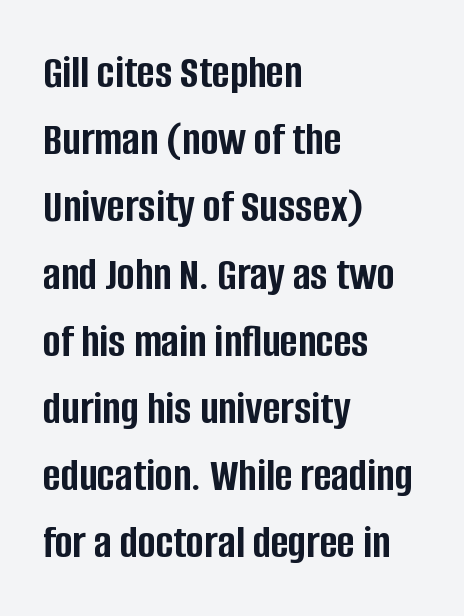
No italicization has been applied; the sample stays upright. These lines carry a lot of weight — the face is fully bold. The line-height multiplier appears to be the usual default. This sample uses a sans-serif face.
